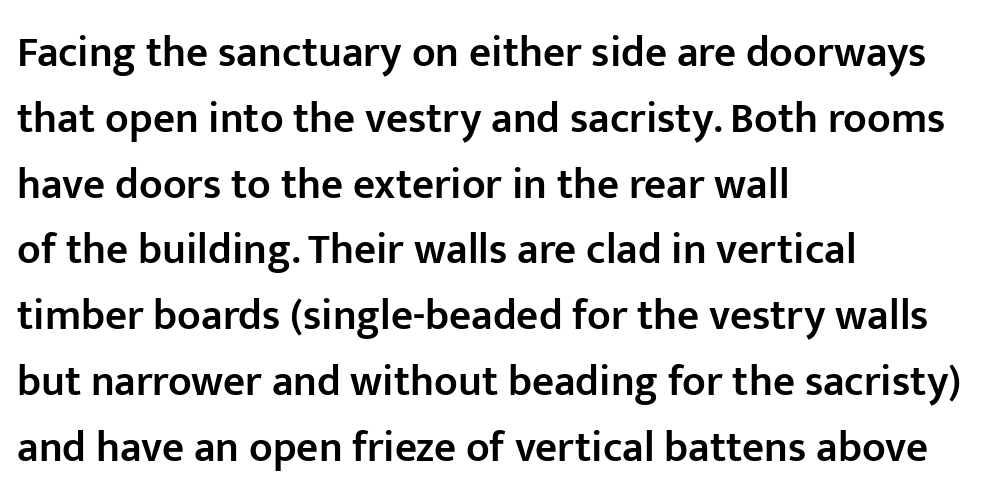
The image shows 43 px semibold sans-serif type, upright; set left-aligned, normal line spacing (1.53x), normal letter spacing, not underlined; low stroke contrast and a medium x-height.
